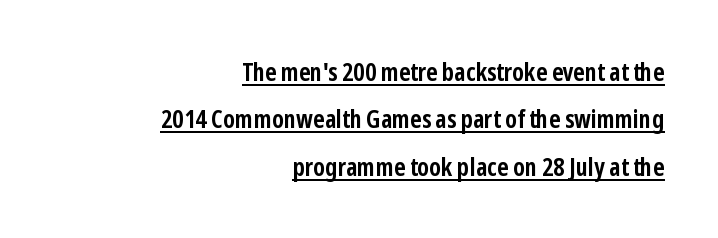
The image shows 25 px bold type, upright; set right-aligned, loose line spacing (1.9x), normal letter spacing, underlined.
